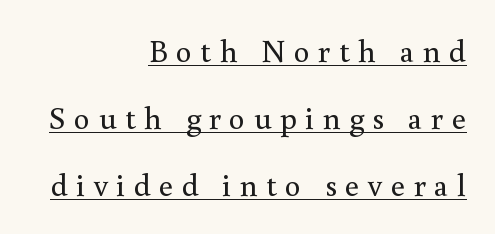
{"serif": "yes", "italic": "no", "bold": "no", "weight": "regular", "width": "normal", "x_height": "small", "monospaced": "no", "underline": "yes", "align": "right", "line_spacing": "loose", "line_spacing_ratio": 2.09, "letter_spacing": "wide", "letter_spacing_em": 0.26, "glyph_px": 32}
